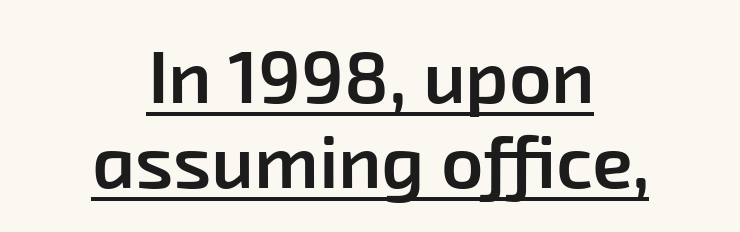
Q: Is the text bold? A: Semi-bold.
Q: Is the typeface a serif or a sans-serif typeface? A: Sans-serif.
Q: Is the text underlined? A: Yes.
Q: How is the paragraph aligned? A: Centered.
Q: Is the spacing between letters normal or unusually wide? A: Normal.
Q: Is the spacing between lines tight, normal or loose? A: Tight.
Q: Width (condensed, normal, or wide)? A: Normal.
Q: Stroke contrast? A: Low.
Q: x-height? A: Medium.
Q: Monospaced? A: No.
